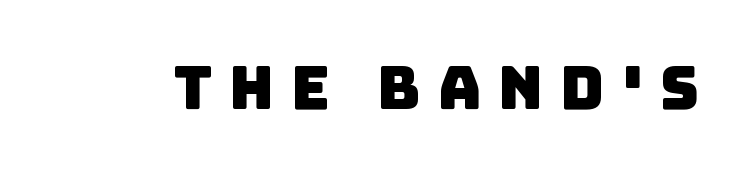
{"serif": "no", "width": "normal", "stroke_contrast": "low", "x_height": "large", "monospaced": "no", "underline": "no", "letter_spacing": "wide", "letter_spacing_em": 0.28, "glyph_px": 60}
